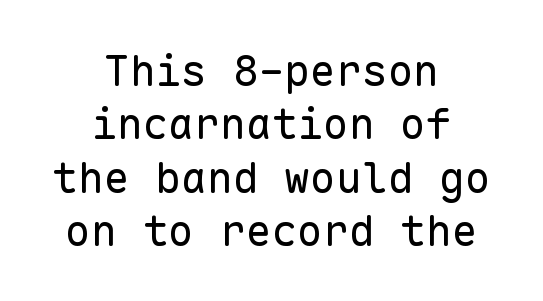
The image shows 43 px regular-weight sans-serif type, upright, monospaced; set centered, line spacing 1.24x, normal letter spacing, not underlined; low stroke contrast and a medium x-height.
